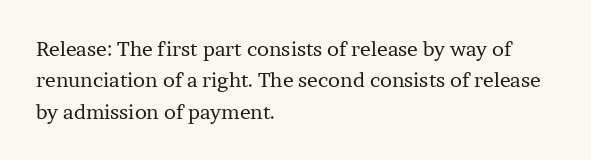
Line spacing here is normal. A typesetter would mark this as roman, not italic. The specimen omits any rule beneath the text block's lines. The rag falls on the right side of this text block. The characters are drawn with everyday or finer stroke widths.
